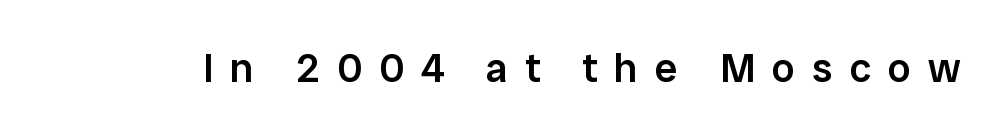
{"serif": "no", "italic": "no", "bold": "semi", "weight": "semibold", "width": "normal", "stroke_contrast": "low", "x_height": "medium", "monospaced": "no", "underline": "no", "letter_spacing": "wide", "letter_spacing_em": 0.41, "glyph_px": 41}
